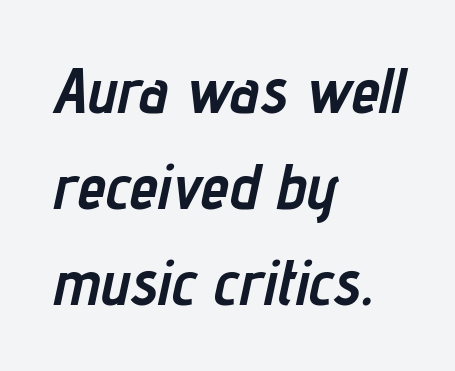
Q: Is the text bold? A: Yes.
Q: Is the text italic (slanted)? A: Yes, it leans right by about 12 degrees.
Q: Is the text underlined? A: No.
Q: How is the paragraph aligned? A: Left-aligned.
Q: Is the spacing between letters normal or unusually wide? A: Normal.
Q: Is the spacing between lines tight, normal or loose? A: Normal.
Q: Width (condensed, normal, or wide)? A: Condensed.
Q: Stroke contrast? A: Low.
Q: x-height? A: Medium.
Q: Monospaced? A: No.
